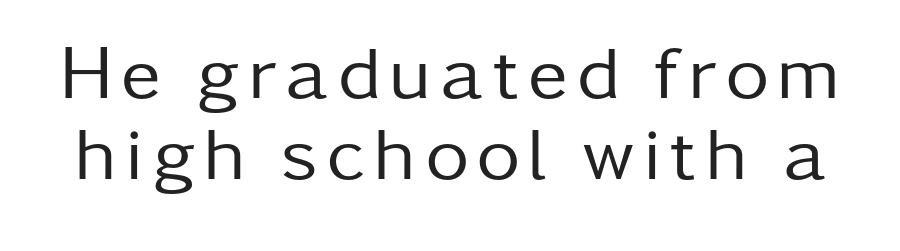
{"serif": "no", "italic": "no", "bold": "no", "weight": "regular", "width": "normal", "stroke_contrast": "low", "x_height": "medium", "monospaced": "no", "underline": "no", "line_spacing": "tight", "line_spacing_ratio": 1.07, "glyph_px": 76}
